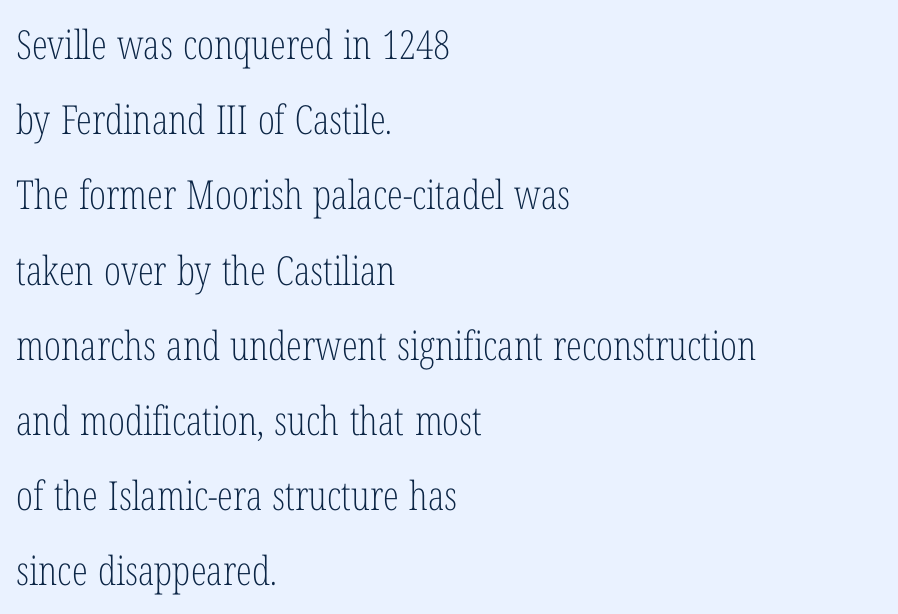
The face used here is seriffed, in the tradition of book romans. Compared with typical body copy, the letter spacing here is the same. Quick note: underline off. The typeface has the unassuming heft of standard copy or less. The paragraph has a hard left edge and a soft right edge. Note the varied advance widths — an 'i' is clearly narrower than an 'm'.
